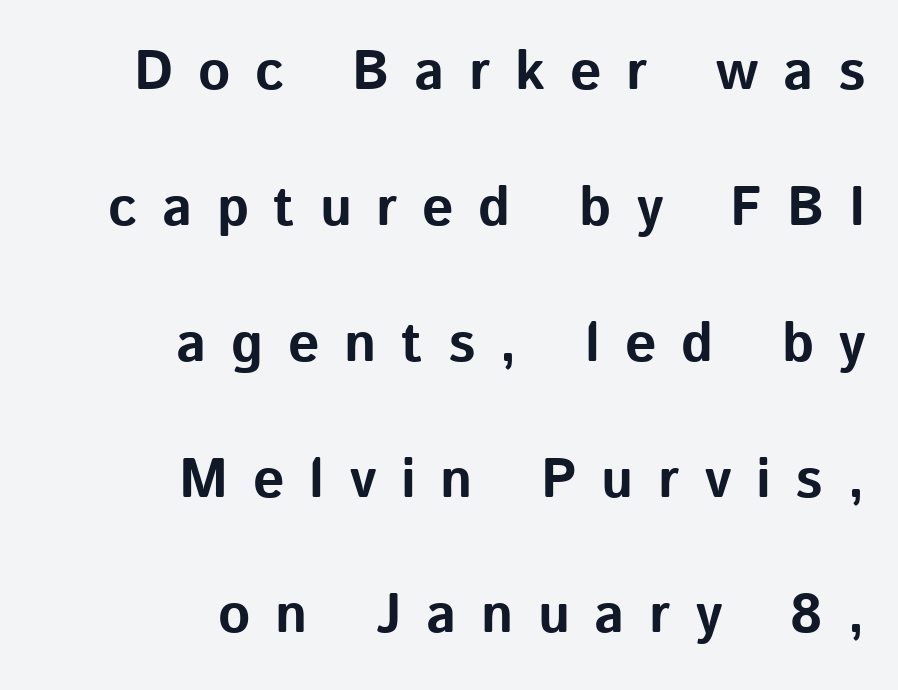
{"serif": "no", "italic": "no", "bold": "yes", "weight": "bold", "width": "normal", "stroke_contrast": "low", "x_height": "medium", "monospaced": "no", "underline": "no", "align": "right", "line_spacing": "loose", "line_spacing_ratio": 2.47, "letter_spacing": "wide", "letter_spacing_em": 0.45, "glyph_px": 55}
